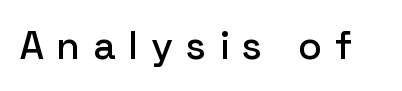
The image shows 39 px sans-serif type, upright; set unusually wide letter spacing (+0.35 em), not underlined; low stroke contrast and a medium x-height.
